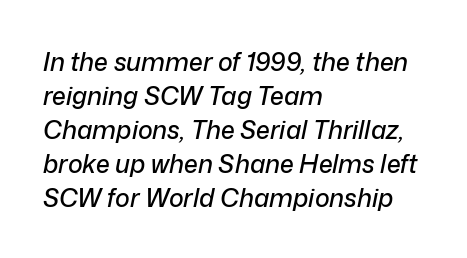
The image shows 25 px text type, italic (leaning right); set left-aligned, normal line spacing (1.36x), normal letter spacing, not underlined.
